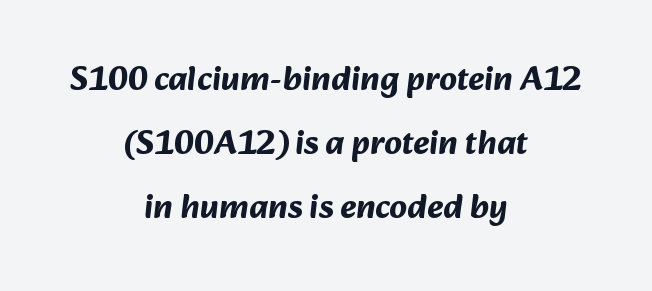
The image shows 34 px bold sans-serif type; set centered, line spacing 1.88x, normal letter spacing, not underlined; medium stroke contrast and a medium x-height.
